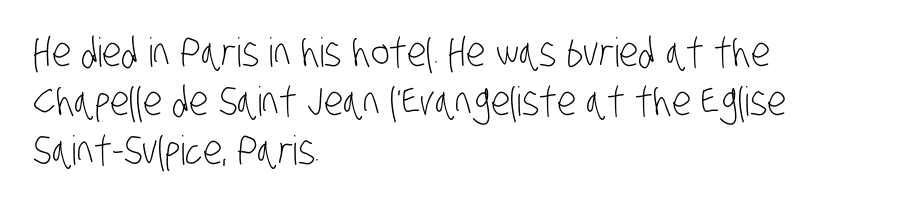
{"serif": "no", "bold": "no", "weight": "light", "width": "condensed", "stroke_contrast": "low", "x_height": "large", "monospaced": "no", "underline": "no", "align": "left", "line_spacing_ratio": 1.23, "letter_spacing": "normal", "letter_spacing_em": 0.0, "glyph_px": 40}
